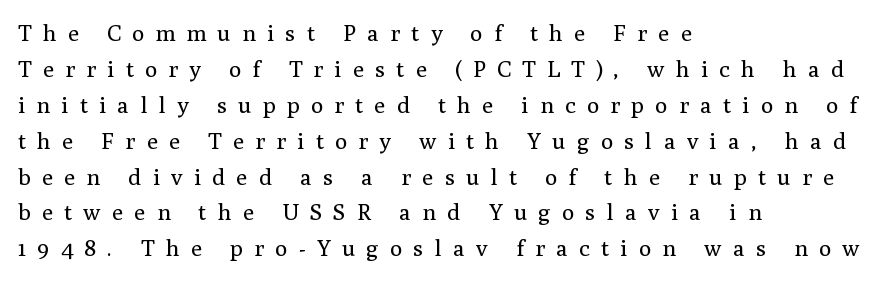
The image shows 23 px text type, upright; set left-aligned, normal line spacing (1.56x), unusually wide letter spacing (+0.49 em), not underlined.
